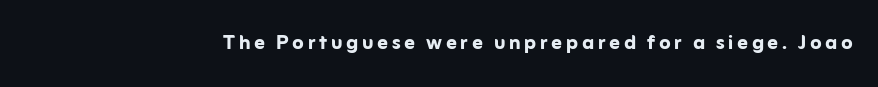
The image shows 26 px bold type, upright; set not underlined.
